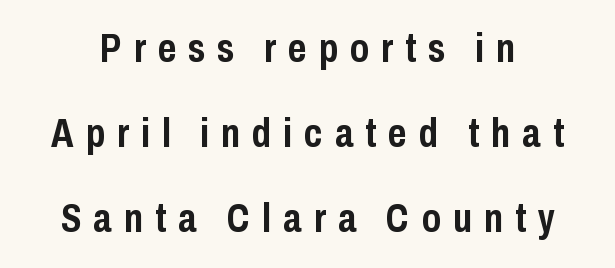
{"serif": "no", "italic": "no", "bold": "yes", "weight": "semibold", "width": "condensed", "stroke_contrast": "low", "x_height": "medium", "monospaced": "no", "underline": "no", "line_spacing": "loose", "line_spacing_ratio": 2.13, "letter_spacing": "wide", "letter_spacing_em": 0.3, "glyph_px": 40}
